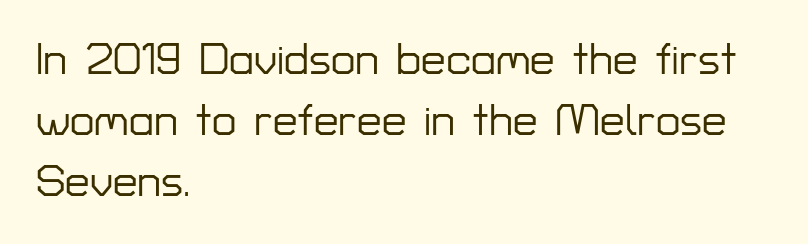
The glyphs in this specimen are sans serif. Bare-footed words on every line. Posture: upright roman. Does the copy run flush right? No — it runs flush left.
